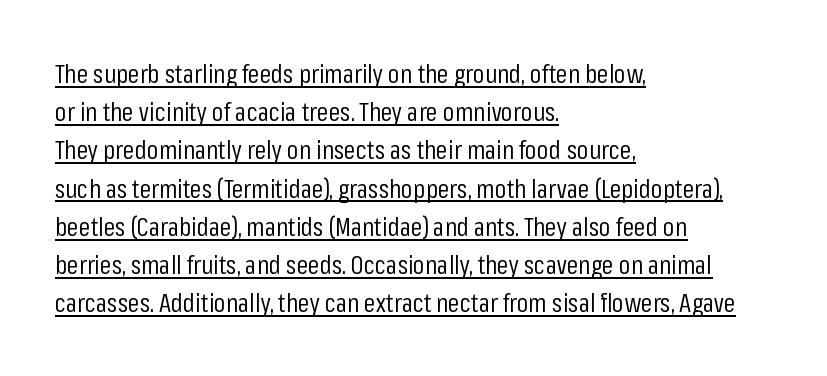
Q: Is the text bold? A: No.
Q: Is the text italic (slanted)? A: No, it is upright.
Q: Is the text underlined? A: Yes.
Q: How is the paragraph aligned? A: Left-aligned.
Q: Is the spacing between letters normal or unusually wide? A: Normal.
Q: Is the spacing between lines tight, normal or loose? A: Normal.
